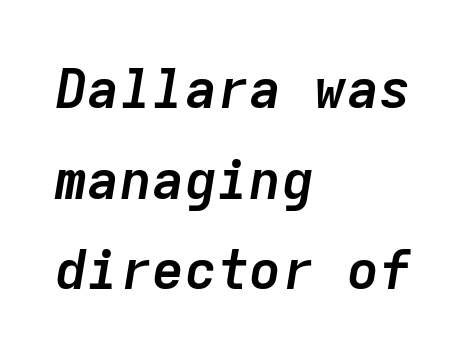
{"italic": "yes", "lean": "right", "slant_degrees": 9, "bold": "yes", "weight": "semibold", "width": "normal", "stroke_contrast": "low", "x_height": "medium", "monospaced": "yes", "underline": "no", "align": "left", "line_spacing": "normal", "line_spacing_ratio": 1.68, "letter_spacing": "normal", "letter_spacing_em": 0.0, "glyph_px": 54}
